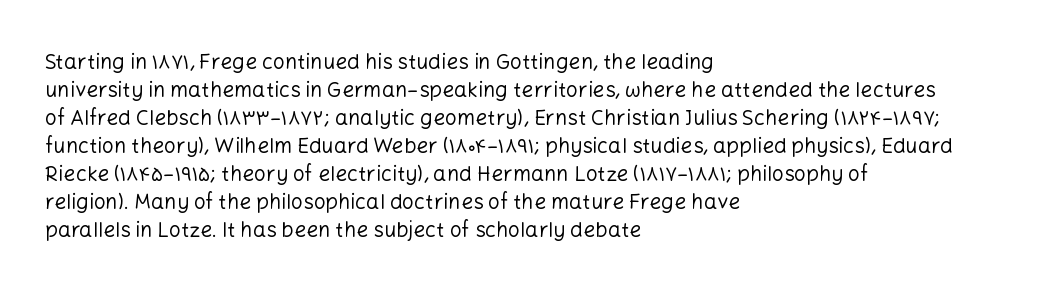
Q: Is the text bold? A: No.
Q: Is the text italic (slanted)? A: No, it is upright.
Q: Is the text underlined? A: No.
Q: How is the paragraph aligned? A: Left-aligned.
Q: Is the spacing between letters normal or unusually wide? A: Normal.
Q: Is the spacing between lines tight, normal or loose? A: Normal.
